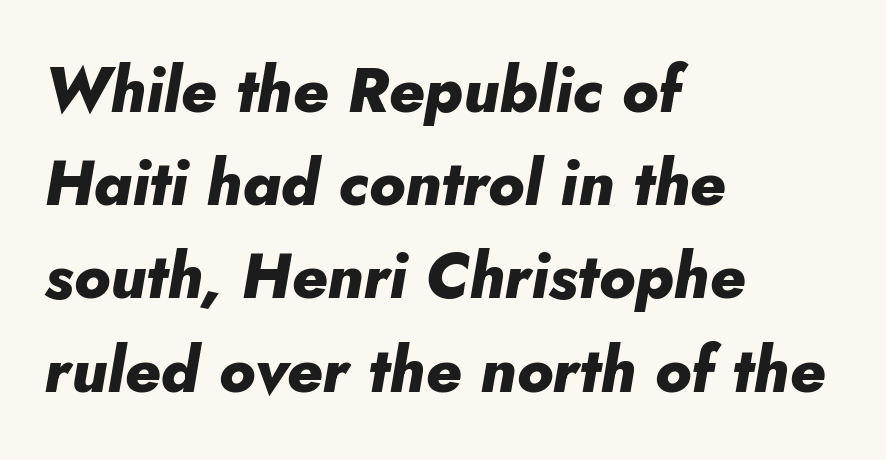
{"italic": "yes", "lean": "right", "slant_degrees": 5, "bold": "yes", "weight": "heavy", "width": "normal", "stroke_contrast": "low", "x_height": "small", "monospaced": "no", "underline": "no", "align": "left", "line_spacing": "normal", "line_spacing_ratio": 1.48, "letter_spacing": "normal", "letter_spacing_em": 0.0, "glyph_px": 63}
